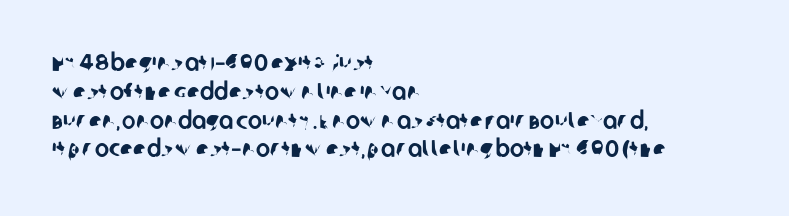
The image shows 24 px text type; set left-aligned, line spacing 1.2x, normal letter spacing, not underlined.
